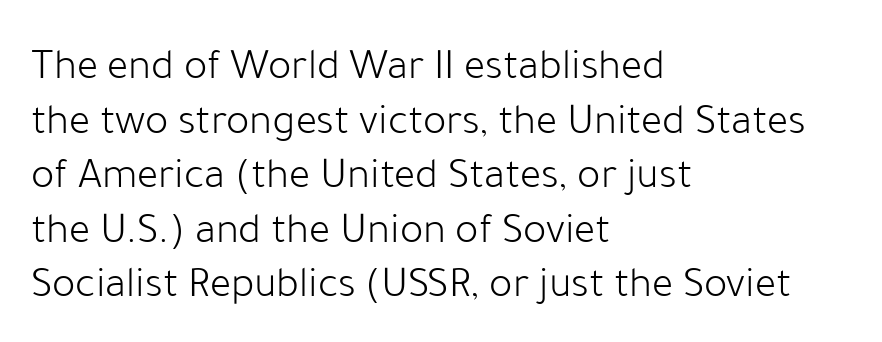
Q: Is the text bold? A: No.
Q: Is the text italic (slanted)? A: No, it is upright.
Q: Is the typeface a serif or a sans-serif typeface? A: Sans-serif.
Q: Is the text underlined? A: No.
Q: How is the paragraph aligned? A: Left-aligned.
Q: Is the spacing between letters normal or unusually wide? A: Normal.
Q: Width (condensed, normal, or wide)? A: Normal.
Q: Stroke contrast? A: Low.
Q: x-height? A: Medium.
Q: Monospaced? A: No.
